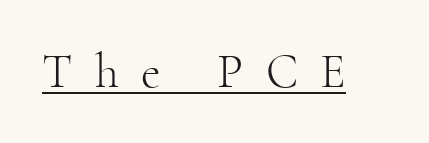
What stands out about the letter spacing? Its width — letters are far apart. Note the varied advance widths — an 'i' is clearly narrower than an 'm'. Is there an underline? Yes — a line sits under the letters. The passage shown is not bold in any degree. The text was rendered using a seriffed face with decorative stroke endings. Italic? Not at all — the glyphs are vertical.
